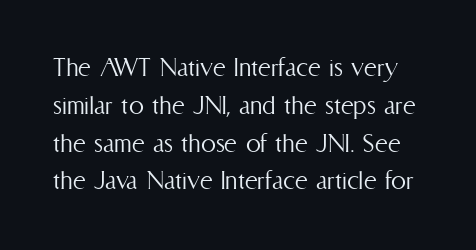
The axis of the letterforms is exactly vertical. Each new line begins a customary step beneath the previous one. No chunkiness to these letters — they're not bold. Each letter keeps its own natural width here, so spacing adapts to shape. The passage shown is not underscored anywhere. The passage shown has conventional tracking throughout.
